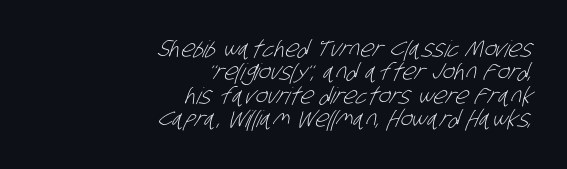
Closely set lines give the paragraph a compact silhouette. Line ends are locked; line starts wander. You could call the tracking neutral — neither tight nor loose. The space directly below the letters is spotless. Stems here are at most as thick as an everyday book face.
